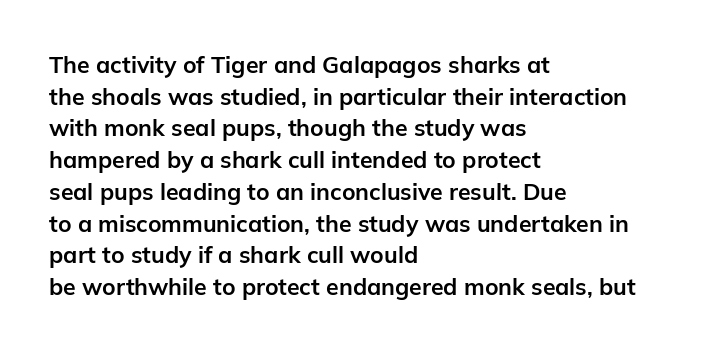
The lines are quadded left. Regular leading. Nothing unusual about the tracking: characters are spaced as the font intends. The font is running at its bold setting. Tall strokes in this sample are plumb rather than angled.
